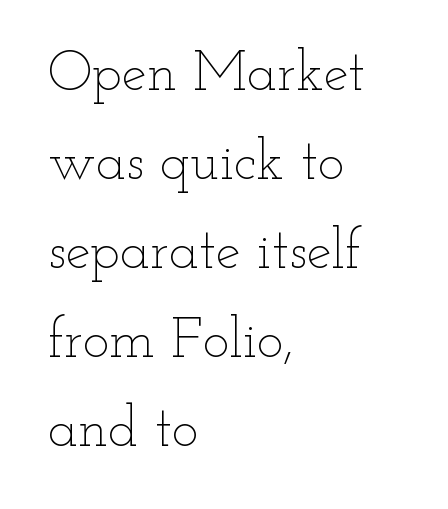
{"italic": "no", "bold": "no", "weight": "thin", "width": "wide", "stroke_contrast": "low", "x_height": "small", "monospaced": "no", "underline": "no", "align": "left", "line_spacing": "normal", "line_spacing_ratio": 1.59, "letter_spacing": "normal", "letter_spacing_em": 0.0, "glyph_px": 56}
